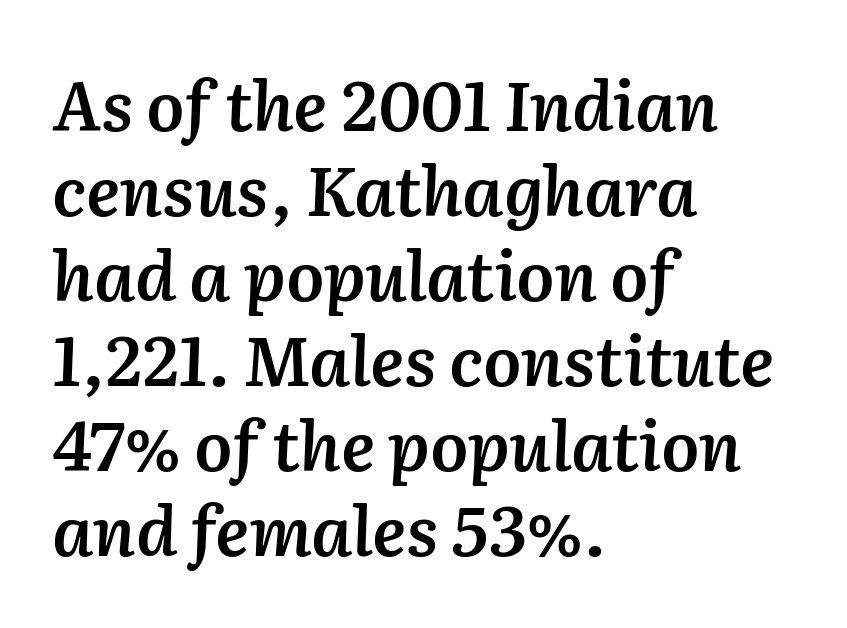
The image shows 68 px semibold type, italic (leaning right); set left-aligned, normal line spacing (1.25x), normal letter spacing, not underlined; medium stroke contrast and a medium x-height.
